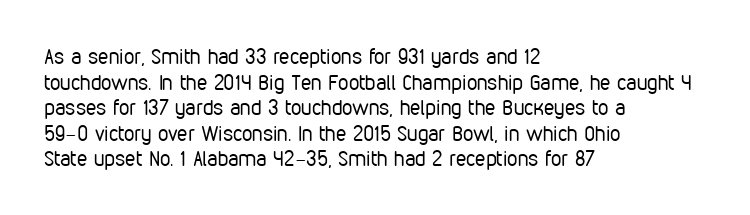
{"italic": "no", "bold": "no", "underline": "no", "align": "left", "line_spacing_ratio": 1.22, "letter_spacing": "normal", "letter_spacing_em": 0.0, "glyph_px": 21}
